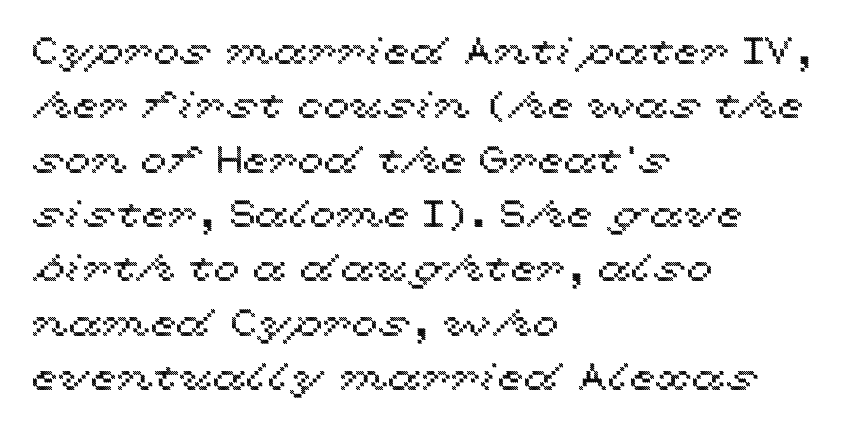
The space between consecutive lines is moderate. The rendering uses natural spacing where letterforms have individual widths. Horizontally, the lines are justified to the leading edge only. Each row of text sits above clean, open space. The type is set solid horizontally, with unmodified tracking.
